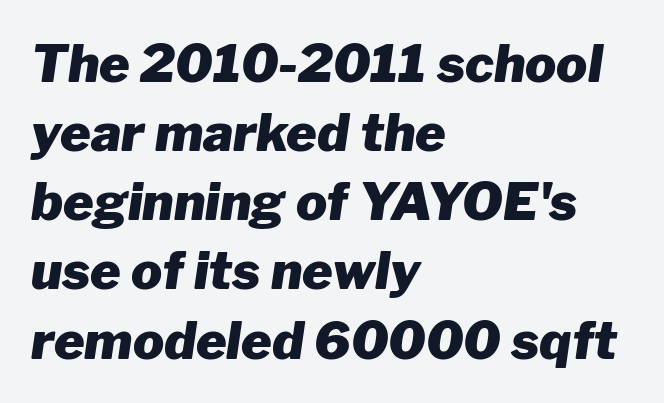
{"italic": "yes", "lean": "right", "slant_degrees": 8, "bold": "yes", "weight": "heavy", "width": "normal", "stroke_contrast": "low", "x_height": "medium", "monospaced": "no", "underline": "no", "align": "left", "line_spacing": "normal", "line_spacing_ratio": 1.33, "letter_spacing": "normal", "letter_spacing_em": 0.0, "glyph_px": 52}
